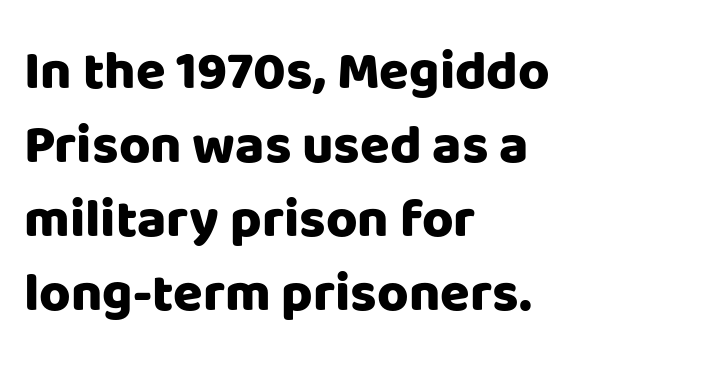
The image shows 54 px heavy sans-serif type, upright; set left-aligned, normal line spacing (1.37x), normal letter spacing, not underlined; low stroke contrast and a large x-height.
